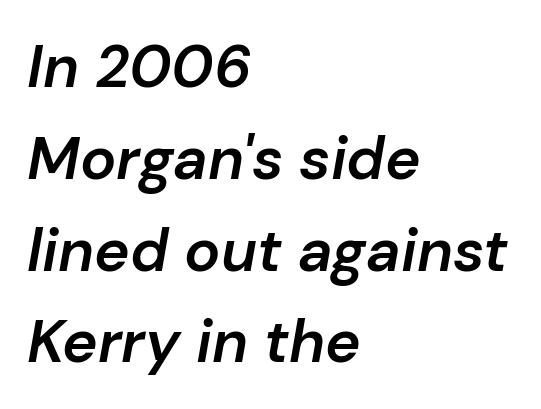
Q: Is the text bold? A: Semi-bold.
Q: Is the text italic (slanted)? A: Yes, it leans right by about 10 degrees.
Q: Is the text underlined? A: No.
Q: How is the paragraph aligned? A: Left-aligned.
Q: Is the spacing between letters normal or unusually wide? A: Normal.
Q: Is the spacing between lines tight, normal or loose? A: Normal.
Q: Width (condensed, normal, or wide)? A: Normal.
Q: Stroke contrast? A: Low.
Q: x-height? A: Medium.
Q: Monospaced? A: No.
